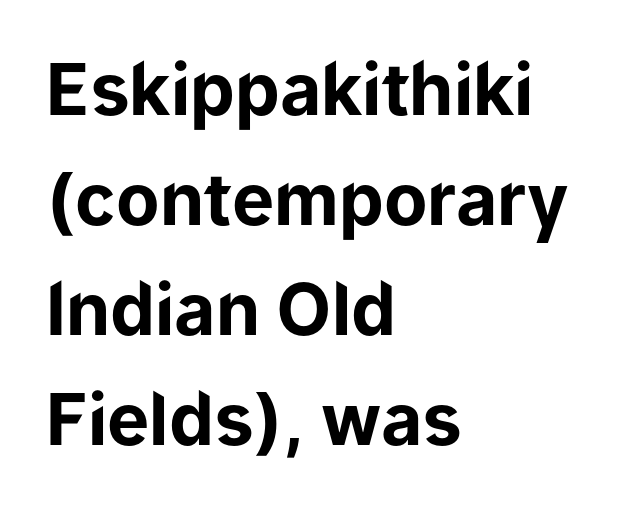
{"serif": "no", "italic": "no", "bold": "yes", "weight": "bold", "width": "normal", "stroke_contrast": "low", "x_height": "medium", "monospaced": "no", "underline": "no", "align": "left", "line_spacing": "normal", "line_spacing_ratio": 1.55, "letter_spacing": "normal", "letter_spacing_em": 0.0, "glyph_px": 71}
